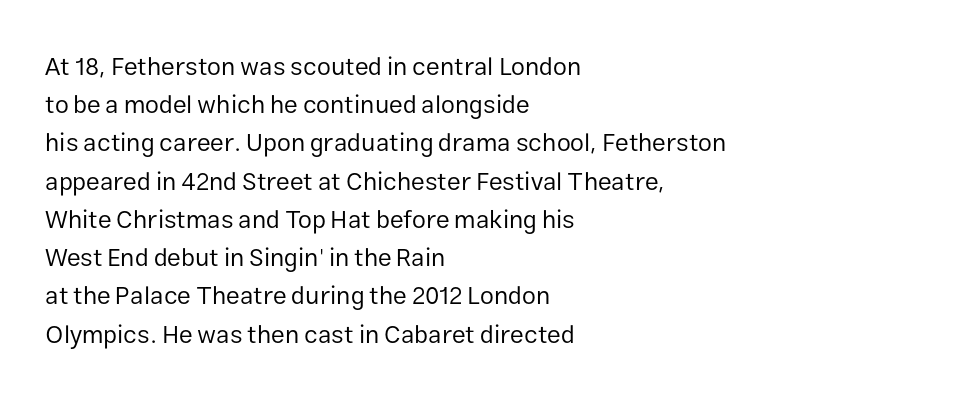
The image shows 25 px text type, upright; set left-aligned, normal line spacing (1.53x), normal letter spacing, not underlined.
